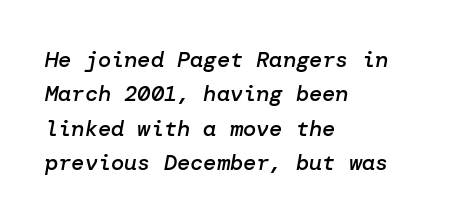
The image shows 22 px text type, italic (leaning right); set left-aligned, normal line spacing (1.56x), normal letter spacing, not underlined.
